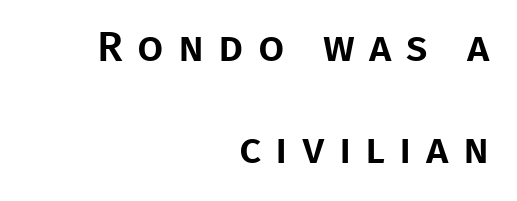
These lines are rendered in a variable-pitch font. Clear beneath every line of the passage. The font family rendered here belongs to the sans-serif group. The vertical gap from one line to the next is large.
